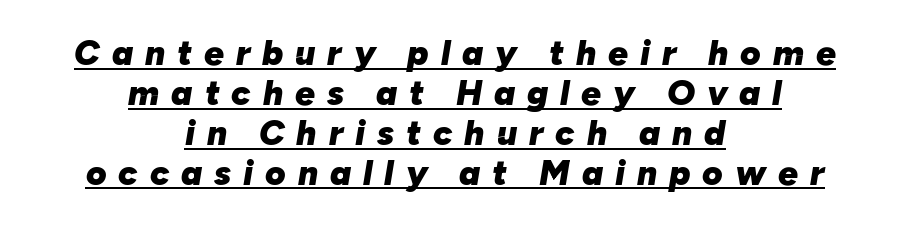
This sample has the flowing, uneven cadence of proportional lettering. The characters look thick and weighty, a clear bold. Glyph-to-glyph distance is far greater than everyday printed text. Looks like someone drew a line under every word here. An italicized treatment has been applied to the whole sample. Leading: reduced.
